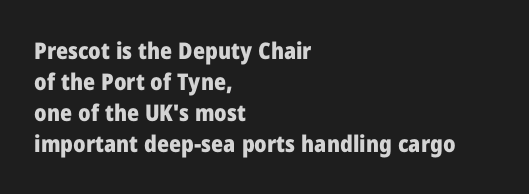
Q: Is the text bold? A: Yes.
Q: Is the text italic (slanted)? A: No, it is upright.
Q: Is the text underlined? A: No.
Q: How is the paragraph aligned? A: Left-aligned.
Q: Is the spacing between letters normal or unusually wide? A: Normal.
Q: Is the spacing between lines tight, normal or loose? A: Normal.
